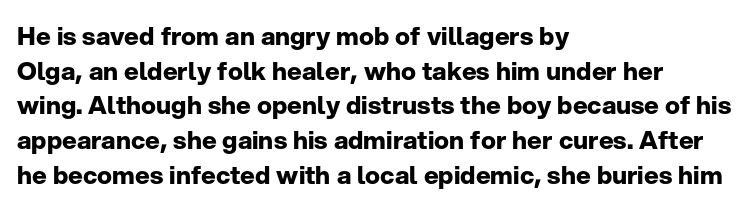
{"italic": "no", "bold": "yes", "underline": "no", "align": "left", "line_spacing": "normal", "line_spacing_ratio": 1.39, "letter_spacing": "normal", "letter_spacing_em": 0.0, "glyph_px": 25}
